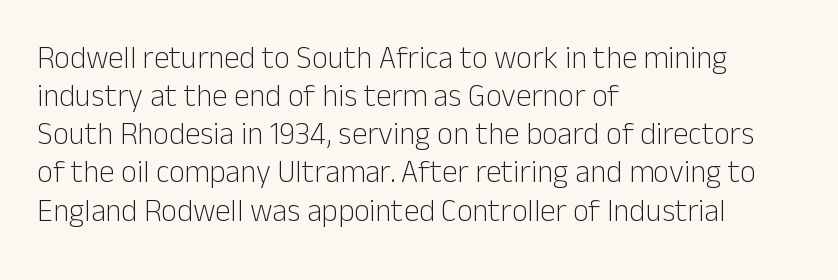
The strokes are not fattened; the text isn't bold. Inter-character spacing is left at the font's built-in metrics. The axis of the letterforms is exactly vertical. The passage shown is typeset with a sans-serif family.
